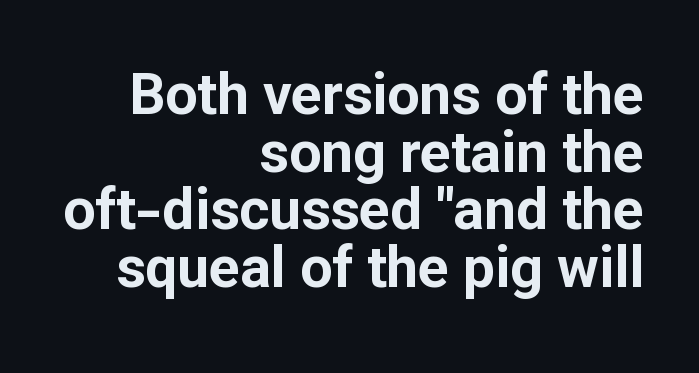
Q: Is the text bold? A: Yes.
Q: Is the text italic (slanted)? A: No, it is upright.
Q: Is the typeface a serif or a sans-serif typeface? A: Sans-serif.
Q: Is the text underlined? A: No.
Q: How is the paragraph aligned? A: Right-aligned.
Q: Is the spacing between letters normal or unusually wide? A: Normal.
Q: Is the spacing between lines tight, normal or loose? A: Tight.
Q: Width (condensed, normal, or wide)? A: Normal.
Q: Stroke contrast? A: Low.
Q: x-height? A: Medium.
Q: Monospaced? A: No.
